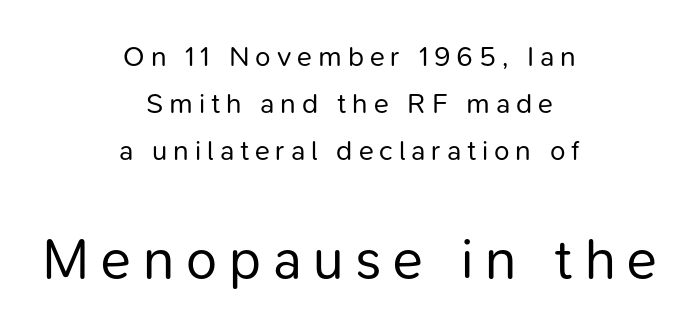
{"serif": "no", "italic": "no", "bold": "no", "weight": "regular", "width": "normal", "stroke_contrast": "low", "x_height": "medium", "monospaced": "no", "underline": "no", "align": "center", "line_spacing": "normal", "line_spacing_ratio": 1.68, "letter_spacing": "wide", "letter_spacing_em": 0.21, "larger_block": "second", "size_ratio": 2.0, "glyph_px": 56}
